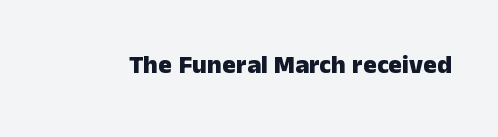
Q: Is the text bold? A: Yes.
Q: Is the text italic (slanted)? A: No, it is upright.
Q: Is the text underlined? A: No.
Q: Is the spacing between letters normal or unusually wide? A: Normal.
